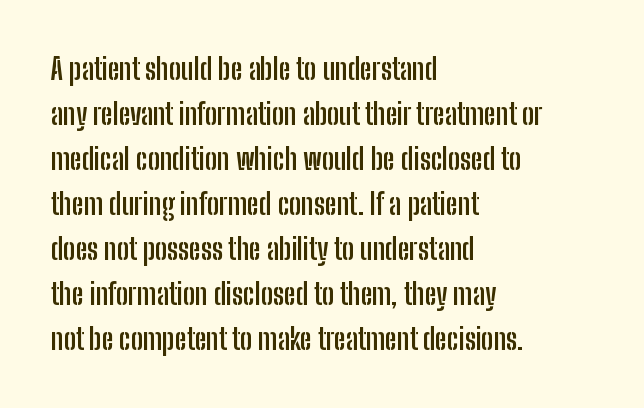
Q: Is the text bold? A: Yes.
Q: Is the text italic (slanted)? A: No, it is upright.
Q: Is the typeface a serif or a sans-serif typeface? A: Sans-serif.
Q: Is the text underlined? A: No.
Q: How is the paragraph aligned? A: Left-aligned.
Q: Is the spacing between letters normal or unusually wide? A: Normal.
Q: Is the spacing between lines tight, normal or loose? A: Normal.
Q: Width (condensed, normal, or wide)? A: Condensed.
Q: Stroke contrast? A: Low.
Q: x-height? A: Medium.
Q: Monospaced? A: No.
